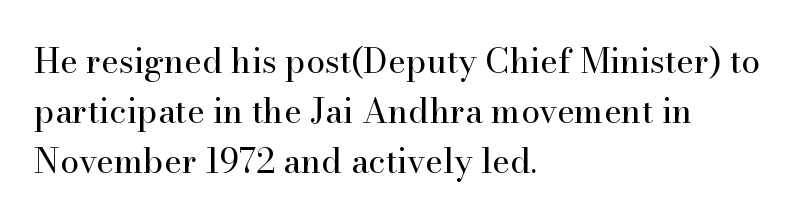
A bare baseline throughout the passage. No extra tracking has been applied to these lines. Horizontal alignment here is leftward, the default for most running prose. Bold? No — there's no thickening of the strokes. What kind of face is this? One with serifs. Rows of type keep a routine distance in the vertical direction.
